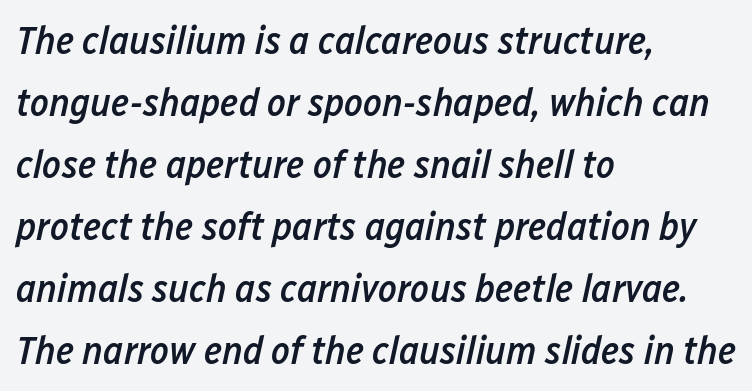
Q: Is the text bold? A: Semi-bold.
Q: Is the text italic (slanted)? A: Yes, it leans right by about 12 degrees.
Q: Is the text underlined? A: No.
Q: How is the paragraph aligned? A: Left-aligned.
Q: Is the spacing between letters normal or unusually wide? A: Normal.
Q: Is the spacing between lines tight, normal or loose? A: Normal.
Q: Width (condensed, normal, or wide)? A: Condensed.
Q: Stroke contrast? A: Low.
Q: x-height? A: Medium.
Q: Monospaced? A: No.
